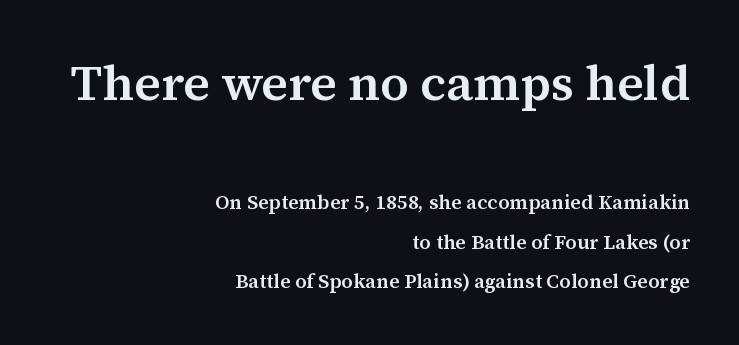
{"serif": "yes", "italic": "no", "bold": "semi", "weight": "semibold", "width": "normal", "stroke_contrast": "medium", "x_height": "medium", "monospaced": "no", "underline": "no", "align": "right", "line_spacing": "loose", "line_spacing_ratio": 1.98, "letter_spacing": "normal", "letter_spacing_em": 0.0, "larger_block": "first", "size_ratio": 2.5, "glyph_px": 50}
